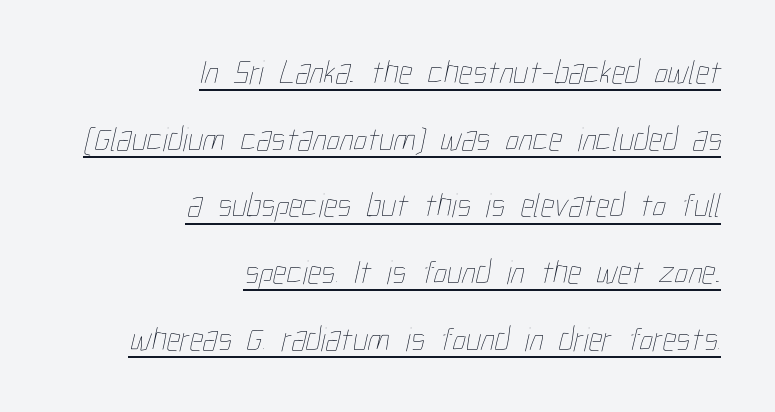
{"bold": "no", "weight": "thin", "width": "condensed", "stroke_contrast": "low", "x_height": "medium", "monospaced": "no", "underline": "yes", "align": "right", "line_spacing": "loose", "line_spacing_ratio": 1.96, "letter_spacing": "normal", "letter_spacing_em": 0.0, "glyph_px": 34}
